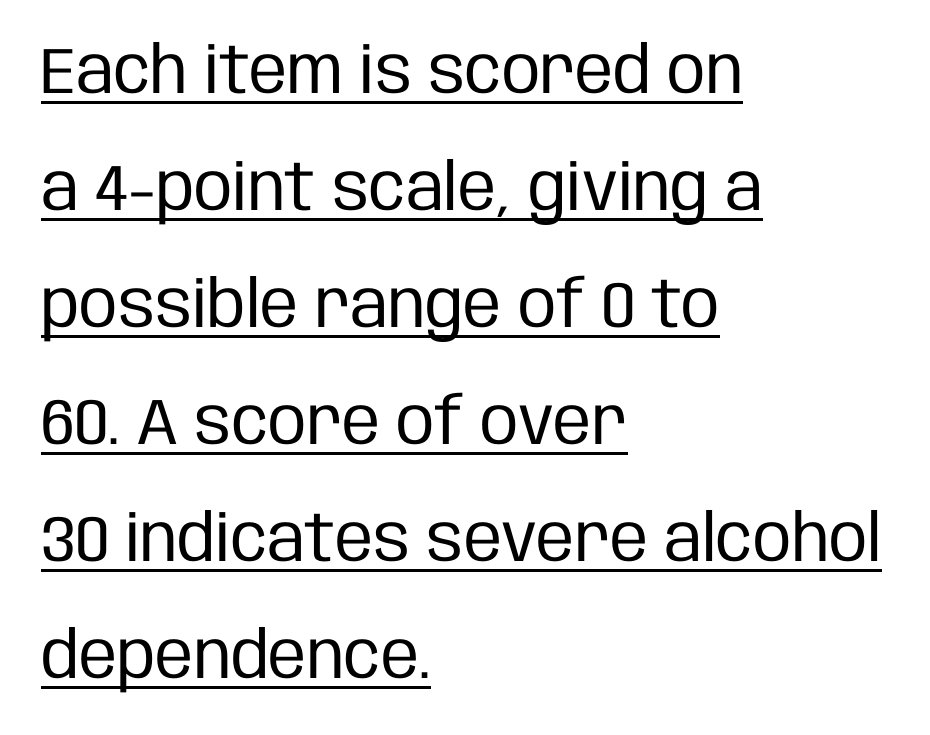
{"serif": "no", "italic": "no", "bold": "no", "weight": "regular", "width": "condensed", "stroke_contrast": "low", "x_height": "large", "monospaced": "no", "underline": "yes", "align": "left", "line_spacing_ratio": 1.8, "letter_spacing": "normal", "letter_spacing_em": 0.0, "glyph_px": 65}
